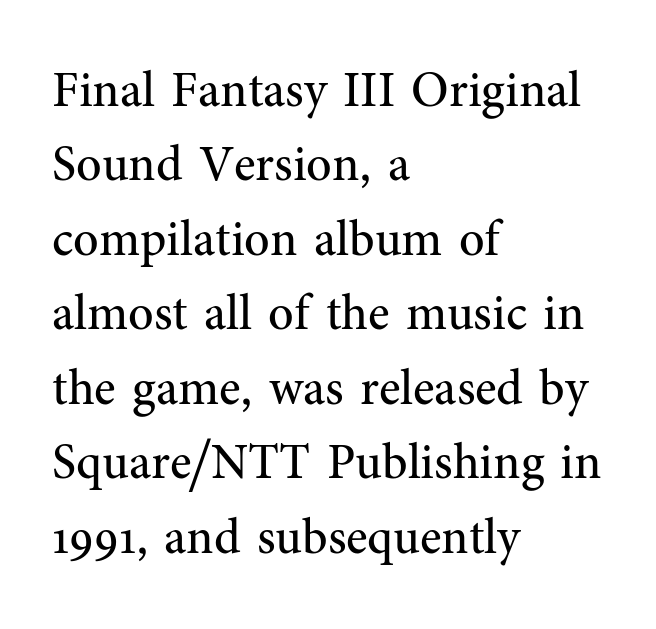
The image shows 50 px regular-weight serif type, upright; set left-aligned, normal line spacing (1.49x), normal letter spacing, not underlined; medium stroke contrast and a medium x-height.
